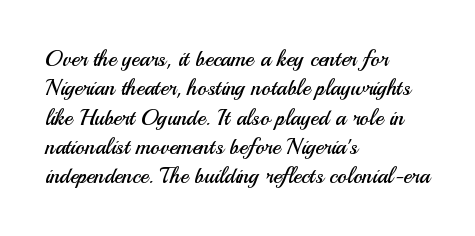
Q: Is the text bold? A: No.
Q: Is the text italic (slanted)? A: Yes.
Q: Is the text underlined? A: No.
Q: How is the paragraph aligned? A: Left-aligned.
Q: Is the spacing between letters normal or unusually wide? A: Normal.
Q: Is the spacing between lines tight, normal or loose? A: Normal.
